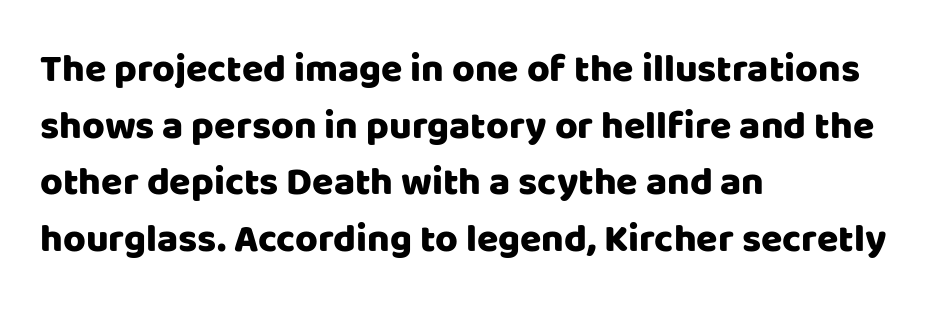
The letters sit at their default tracking, neither squeezed nor spread. Characters remain perfectly vertical along every line. The passage shown is not underscored anywhere. Visually the block forms a straight wall on the left and a jagged coastline on the right.
